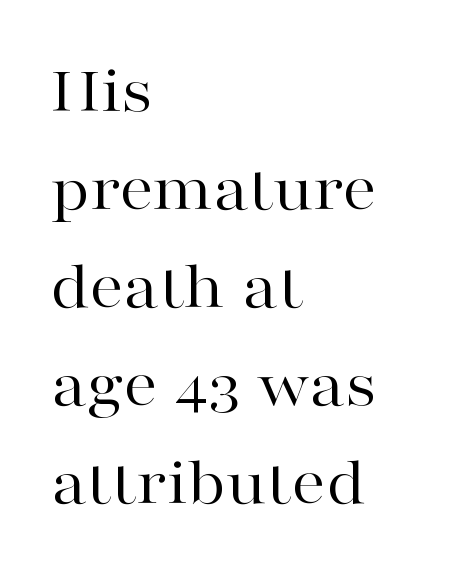
{"serif": "yes", "italic": "no", "bold": "no", "weight": "regular", "width": "wide", "stroke_contrast": "high", "x_height": "medium", "monospaced": "no", "underline": "no", "align": "left", "line_spacing": "normal", "line_spacing_ratio": 1.44, "letter_spacing": "normal", "letter_spacing_em": 0.0, "glyph_px": 68}
